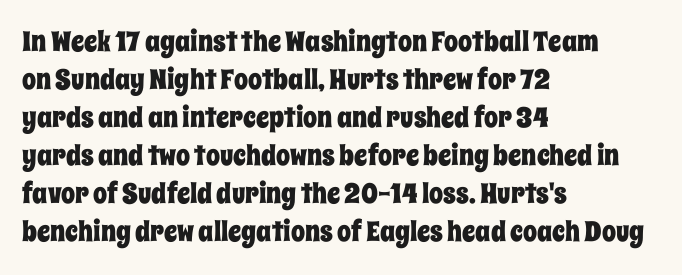
Q: Is the text italic (slanted)? A: No, it is upright.
Q: Is the text underlined? A: No.
Q: How is the paragraph aligned? A: Left-aligned.
Q: Is the spacing between letters normal or unusually wide? A: Normal.
Q: Is the spacing between lines tight, normal or loose? A: Normal.
Q: Width (condensed, normal, or wide)? A: Condensed.
Q: Stroke contrast? A: Low.
Q: x-height? A: Large.
Q: Monospaced? A: No.
